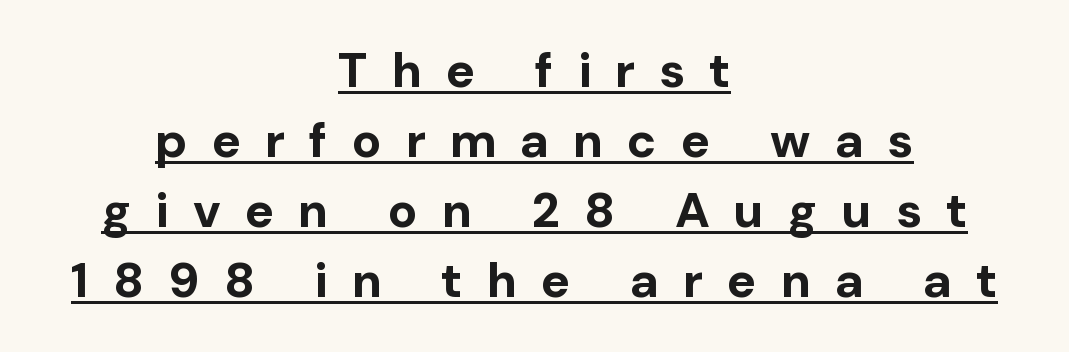
The image shows 49 px bold sans-serif type, upright; set centered, normal line spacing (1.43x), unusually wide letter spacing (+0.49 em), underlined; low stroke contrast and a medium x-height.
